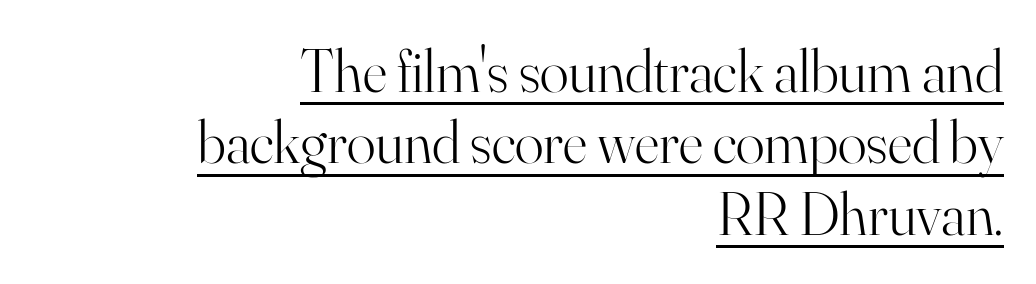
Is this a sans? No — the strokes have serifs. The words here are underlined. This sample uses an upright cut, with every glyph sitting square on the baseline. The letters look calm and open, with moderate or lighter stems. Inter-character spacing is left at the font's built-in metrics. A flush-right, rag-left setting is used for this passage.
